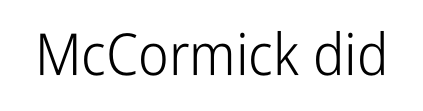
Lines of text with bare space underneath. Look at the tracking — it's just the regular setting, nothing added. Letters have the restrained weight of plain body copy at most. This rendering employs a face without finishing strokes, i.e., a sans-serif. These lines were composed using upright roman letters.
